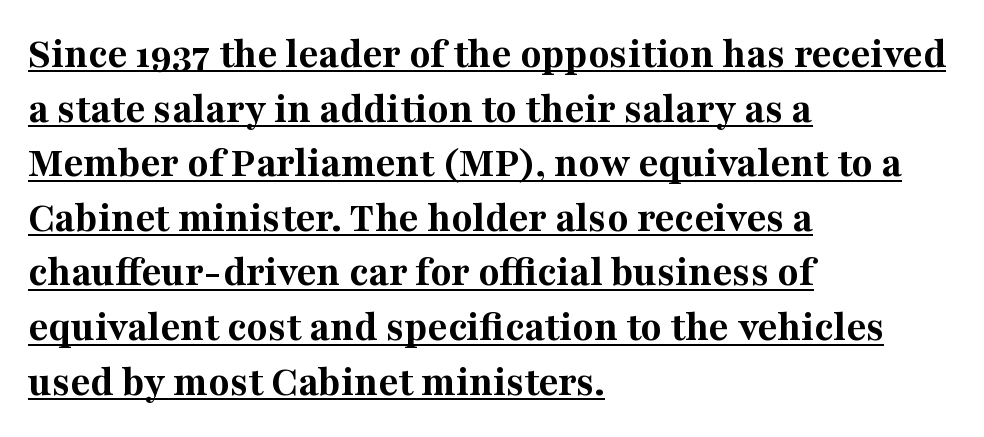
Horizontal bands of white between lines are of average thickness. Think of a printed novel: that variable character pitch is what you see here. Look at the stroke-to-counter ratio: heavy, a bold. Is this a sans? No — the strokes have serifs. This sample uses an upright cut, with every glyph sitting square on the baseline.
